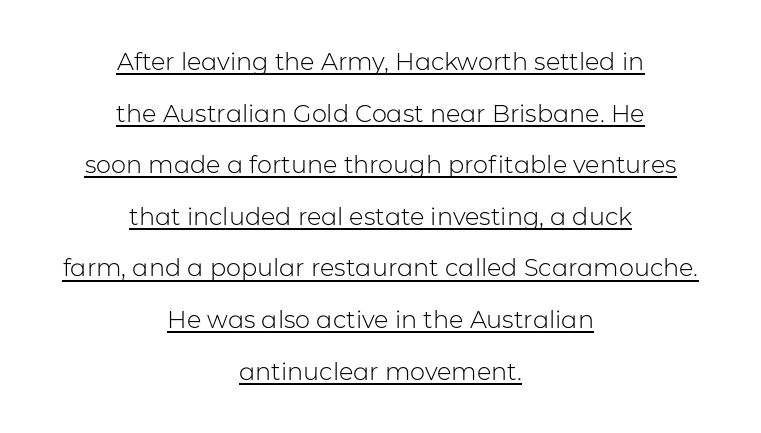
Regarding leading, the lines here are spaced well apart. No extra ink here — the face is not bold. Caption: standard tracking, unaltered. Decoration check: the copy is underlined.
